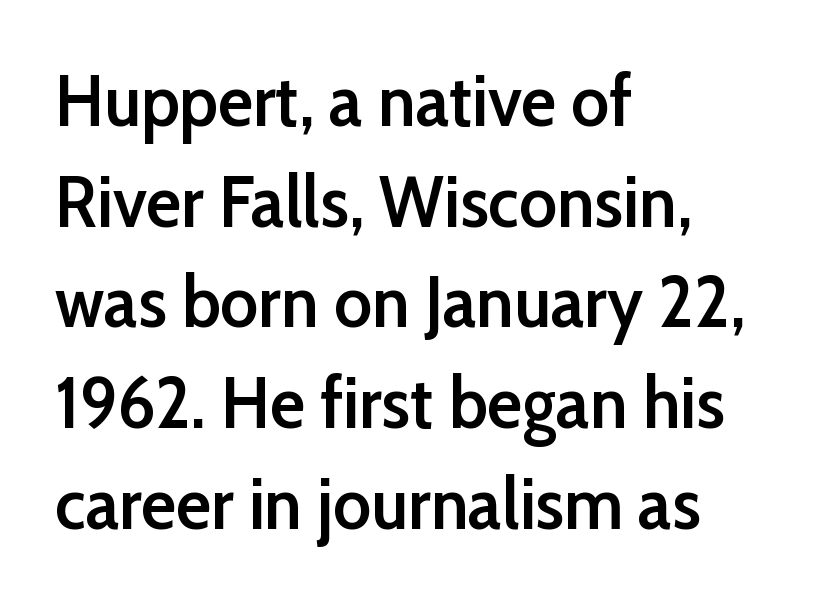
The image shows 73 px semibold sans-serif type, upright; set left-aligned, normal line spacing (1.38x), normal letter spacing, not underlined; low stroke contrast and a medium x-height.
